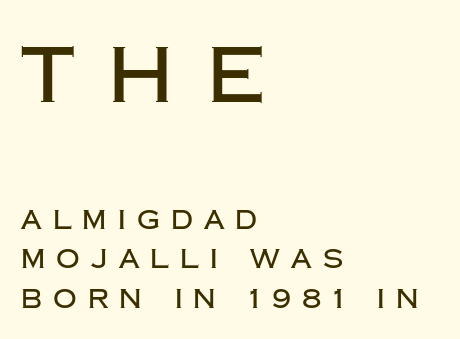
The image shows 78 px sans-serif type, upright; set left-aligned, normal line spacing (1.52x), unusually wide letter spacing (+0.43 em), not underlined; the first (top) block is 3.0x larger; low stroke contrast and a large x-height.
